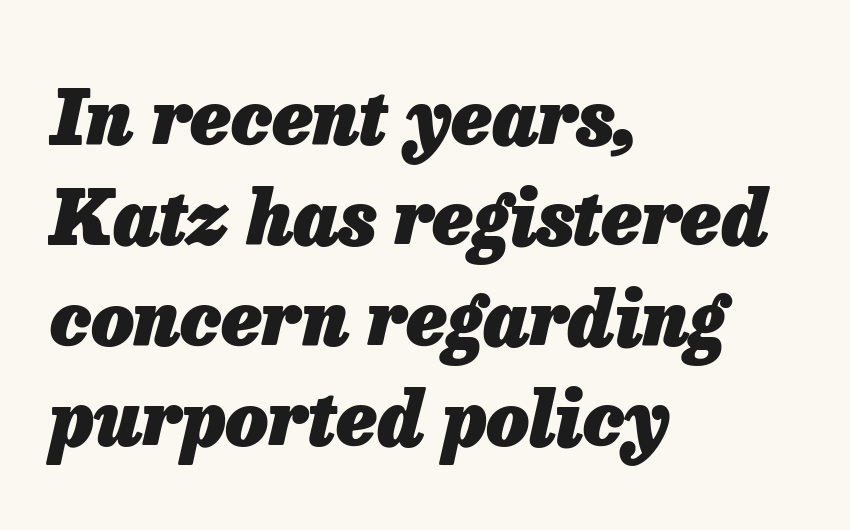
The image shows 75 px heavy type, italic (leaning right); set left-aligned, normal line spacing (1.34x), normal letter spacing, not underlined; low stroke contrast and a medium x-height.
